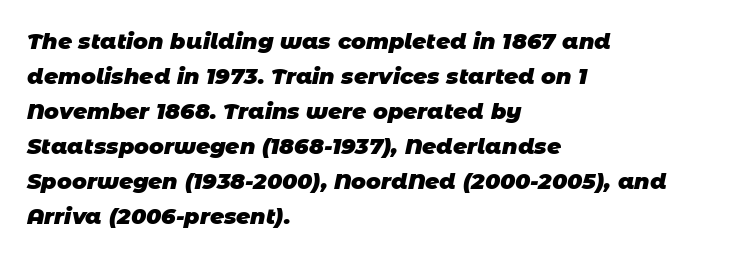
A student would call this left alignment; a typographer would say flush left, rag right. Regular leading. Compared with an ordinary text face, these strokes are far heavier — a full bold. Each word holds together tightly as a unit, with standard inter-letter gaps.
